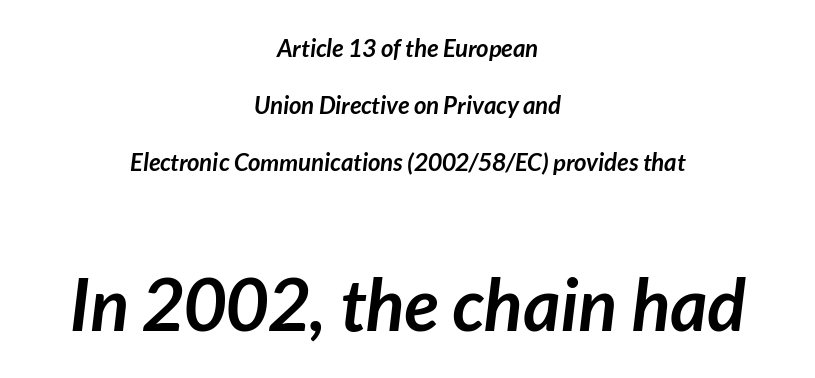
This sample has the flowing, uneven cadence of proportional lettering. Nobody touched the tracking dial on this one. Descenders hang freely into open space. Students, observe: this is what heavily led, spacious text looks like. Reading top to bottom, the characters get bigger at the block break.
